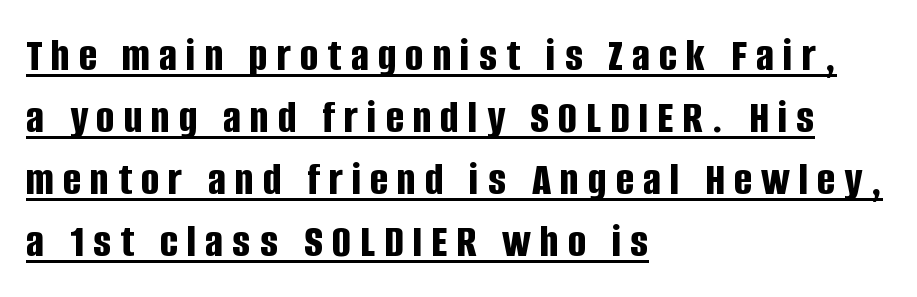
{"serif": "no", "italic": "no", "bold": "yes", "weight": "bold", "width": "condensed", "stroke_contrast": "low", "x_height": "large", "monospaced": "no", "underline": "yes", "align": "left", "line_spacing": "normal", "line_spacing_ratio": 1.29, "glyph_px": 48}
